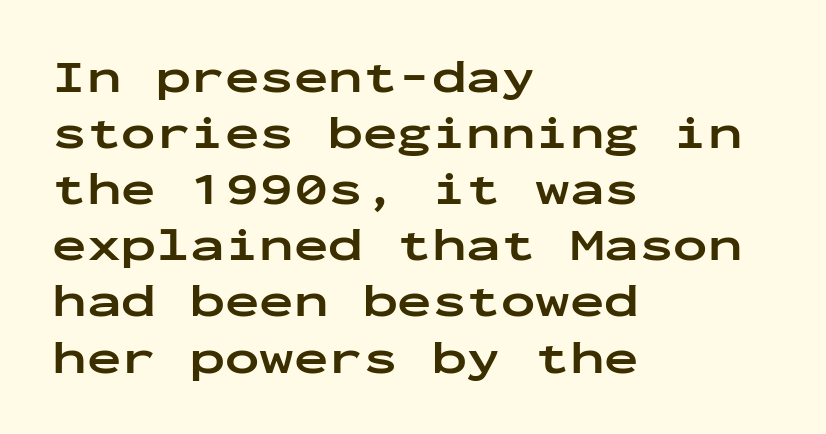
Q: Is the text bold? A: Yes.
Q: Is the text italic (slanted)? A: No, it is upright.
Q: Is the typeface a serif or a sans-serif typeface? A: Sans-serif.
Q: Is the text underlined? A: No.
Q: How is the paragraph aligned? A: Left-aligned.
Q: Is the spacing between letters normal or unusually wide? A: Normal.
Q: Width (condensed, normal, or wide)? A: Wide.
Q: Stroke contrast? A: Low.
Q: x-height? A: Medium.
Q: Monospaced? A: Yes.
